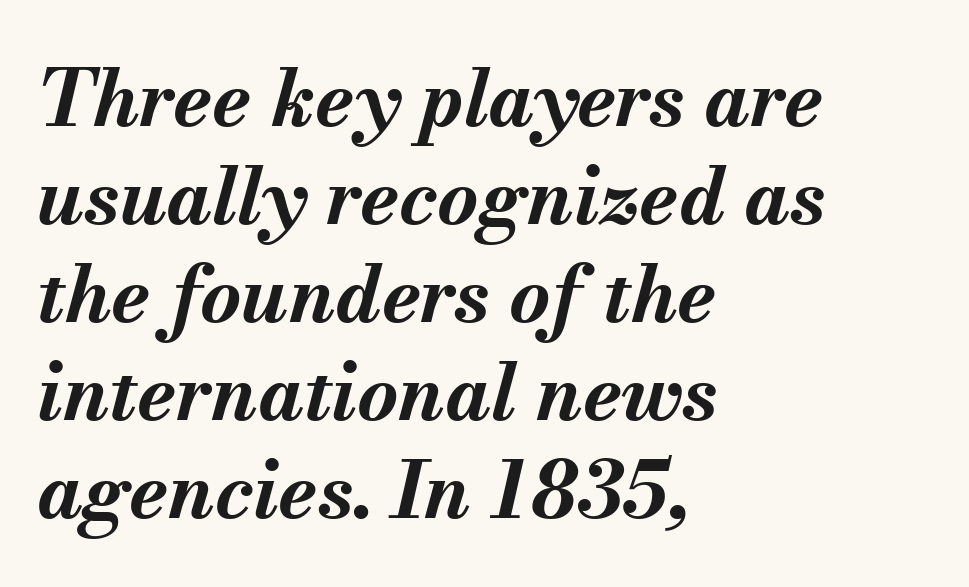
The image shows 79 px bold type, italic (leaning right); set left-aligned, line spacing 1.24x, normal letter spacing, not underlined; medium stroke contrast and a small x-height.
